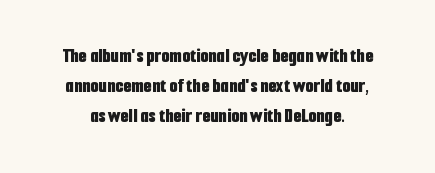
{"italic": "no", "bold": "yes", "underline": "no", "line_spacing": "normal", "line_spacing_ratio": 1.44, "letter_spacing": "normal", "letter_spacing_em": 0.0, "glyph_px": 21}
